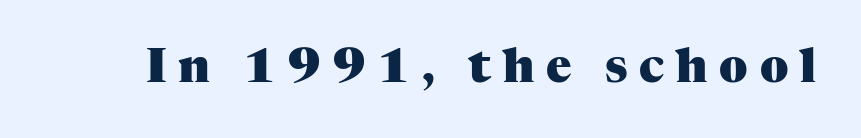
Q: Is the text bold? A: Yes.
Q: Is the text italic (slanted)? A: No, it is upright.
Q: Is the typeface a serif or a sans-serif typeface? A: Serif.
Q: Is the text underlined? A: No.
Q: Is the spacing between letters normal or unusually wide? A: Unusually wide.
Q: Width (condensed, normal, or wide)? A: Normal.
Q: Stroke contrast? A: Medium.
Q: x-height? A: Medium.
Q: Monospaced? A: No.
